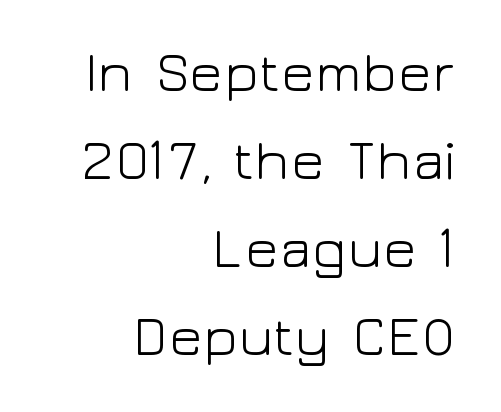
Q: Is the text bold? A: No.
Q: Is the text italic (slanted)? A: No, it is upright.
Q: Is the typeface a serif or a sans-serif typeface? A: Sans-serif.
Q: Is the text underlined? A: No.
Q: How is the paragraph aligned? A: Right-aligned.
Q: Is the spacing between letters normal or unusually wide? A: Normal.
Q: Is the spacing between lines tight, normal or loose? A: Normal.
Q: Width (condensed, normal, or wide)? A: Wide.
Q: Stroke contrast? A: Low.
Q: x-height? A: Medium.
Q: Monospaced? A: No.
